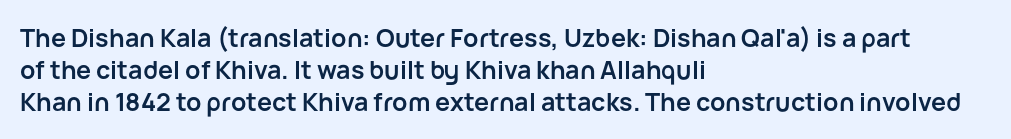
The typesetter chose a ragged-right arrangement here. The line texture is even and compact thanks to regular tracking. Summary of weight: heavy, a full bold. Vertically, the passage feels balanced, rows spaced as you'd expect. In terms of posture, this sample is upright.
